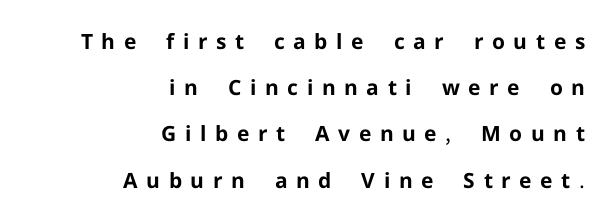
Q: Is the text bold? A: Yes.
Q: Is the text italic (slanted)? A: No, it is upright.
Q: Is the text underlined? A: No.
Q: How is the paragraph aligned? A: Right-aligned.
Q: Is the spacing between letters normal or unusually wide? A: Unusually wide.
Q: Is the spacing between lines tight, normal or loose? A: Loose.
